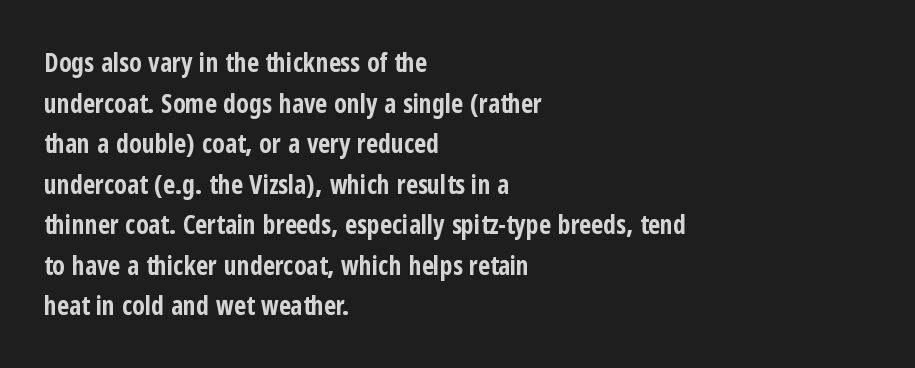
The image shows 26 px bold type, upright; set left-aligned, normal line spacing (1.56x), normal letter spacing, not underlined.
